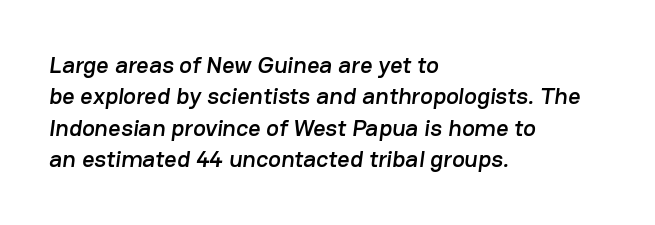
{"underline": "no", "align": "left", "line_spacing": "normal", "line_spacing_ratio": 1.31, "letter_spacing": "normal", "letter_spacing_em": 0.0, "glyph_px": 24}
